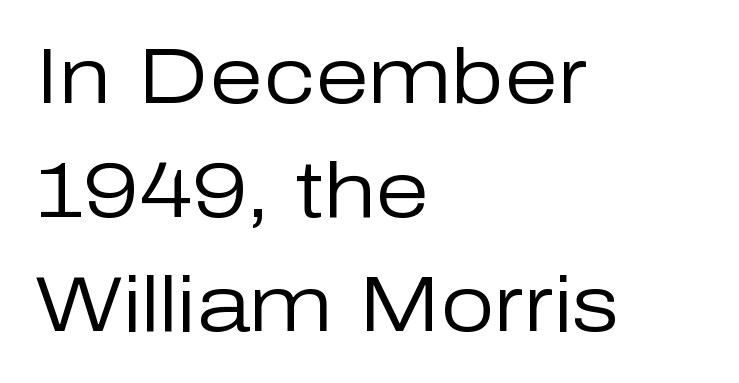
{"serif": "no", "italic": "no", "bold": "no", "weight": "regular", "width": "normal", "stroke_contrast": "low", "x_height": "medium", "monospaced": "no", "underline": "no", "align": "left", "line_spacing": "normal", "line_spacing_ratio": 1.48, "letter_spacing": "normal", "letter_spacing_em": 0.0, "glyph_px": 77}
